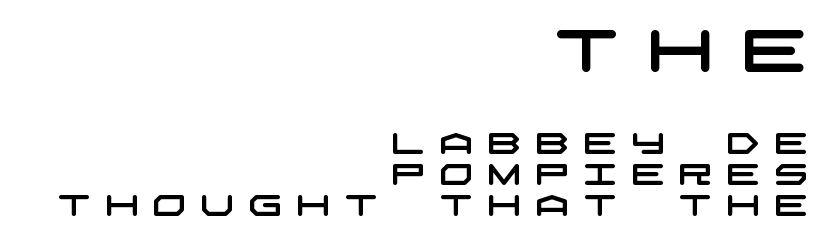
Characters follow at a spacing far wider than the type designer built in. Each line ends at the same right margin while the left side varies. Top chunk: large. Bottom chunk: small. The space directly below the letters is spotless. The typeface chosen for these lines omits serifs. One glance says dense: line gaps are narrower than usual.
